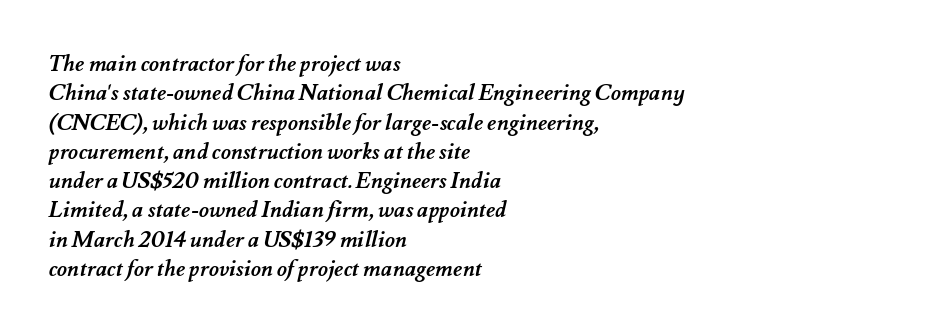
{"bold": "yes", "underline": "no", "align": "left", "line_spacing": "normal", "line_spacing_ratio": 1.33, "letter_spacing": "normal", "letter_spacing_em": 0.0, "glyph_px": 22}
